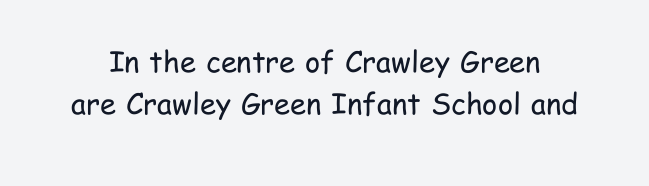
Q: Is the text bold? A: No.
Q: Is the text italic (slanted)? A: No, it is upright.
Q: Is the typeface a serif or a sans-serif typeface? A: Sans-serif.
Q: Is the text underlined? A: No.
Q: Is the spacing between letters normal or unusually wide? A: Normal.
Q: Is the spacing between lines tight, normal or loose? A: Normal.
Q: Width (condensed, normal, or wide)? A: Condensed.
Q: Stroke contrast? A: Low.
Q: x-height? A: Medium.
Q: Monospaced? A: No.
